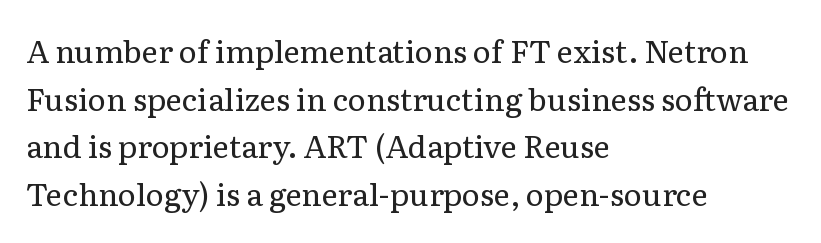
Q: Is the text bold? A: No.
Q: Is the text italic (slanted)? A: No, it is upright.
Q: Is the typeface a serif or a sans-serif typeface? A: Serif.
Q: Is the text underlined? A: No.
Q: How is the paragraph aligned? A: Left-aligned.
Q: Is the spacing between letters normal or unusually wide? A: Normal.
Q: Is the spacing between lines tight, normal or loose? A: Normal.
Q: Width (condensed, normal, or wide)? A: Normal.
Q: Stroke contrast? A: Low.
Q: x-height? A: Medium.
Q: Monospaced? A: No.
